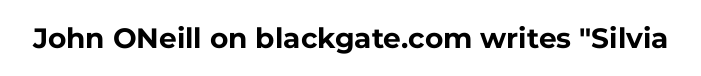
Q: Is the text bold? A: Yes.
Q: Is the text italic (slanted)? A: No, it is upright.
Q: Is the typeface a serif or a sans-serif typeface? A: Sans-serif.
Q: Is the text underlined? A: No.
Q: Is the spacing between letters normal or unusually wide? A: Normal.
Q: Width (condensed, normal, or wide)? A: Normal.
Q: Stroke contrast? A: Low.
Q: x-height? A: Medium.
Q: Monospaced? A: No.
